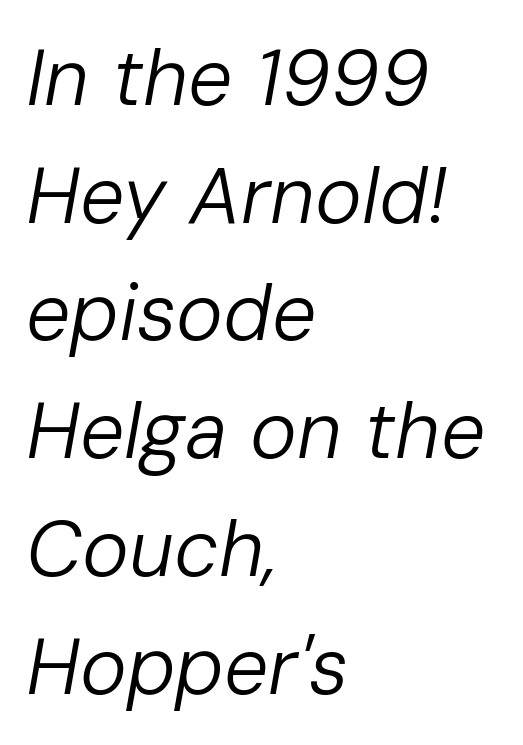
{"italic": "yes", "lean": "right", "slant_degrees": 10, "bold": "no", "weight": "regular", "width": "normal", "stroke_contrast": "low", "x_height": "medium", "monospaced": "no", "underline": "no", "align": "left", "line_spacing": "normal", "line_spacing_ratio": 1.49, "letter_spacing": "normal", "letter_spacing_em": 0.0, "glyph_px": 79}
